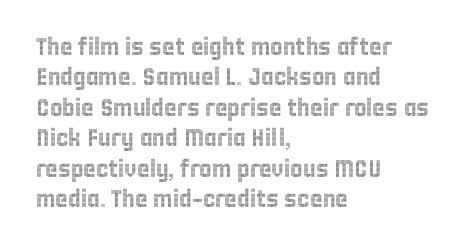
Unmarked baselines from the first word to the last. Short and long lines alike share a common starting point at left. The horizontal fit of the characters is conventional and even. Leading matches the norm, producing a regular column. In terms of posture, this sample is upright.
